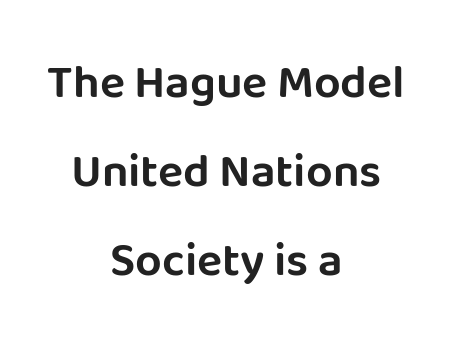
Here the designer chose a conventional face with non-uniform glyph widths. The compositor balanced each line on the midline. Each letter's strokes conclude bluntly, with no projecting serifs. Style check: upright. The line texture is even and compact thanks to regular tracking. Letters rest on an invisible, unmarked baseline.
